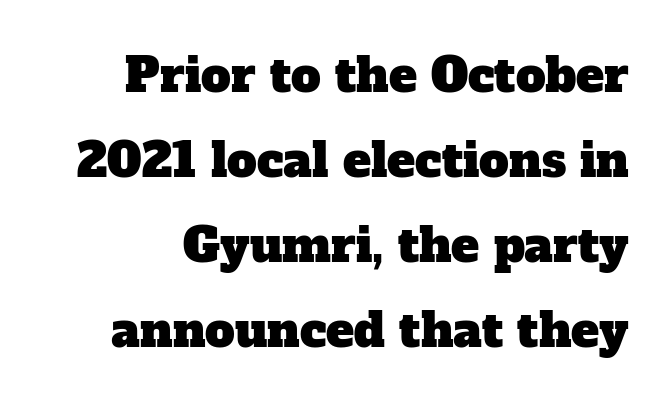
Observe the ordinary spacing: letters are neighbours, not strangers. Examine the stroke ends and you'll spot serifs. The area under the type is left untouched. Is this a fixed-width face? No — the glyphs have proportional, varying widths.
